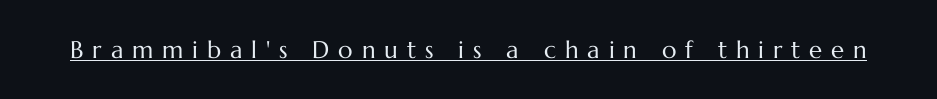
{"italic": "no", "bold": "no", "underline": "yes", "letter_spacing": "wide", "letter_spacing_em": 0.37, "glyph_px": 24}
